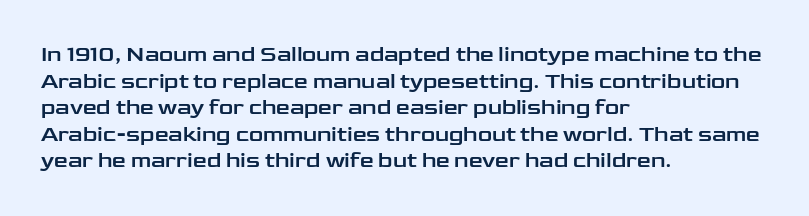
The image shows 22 px text type, upright; set left-aligned, line spacing 1.21x, normal letter spacing, not underlined.
